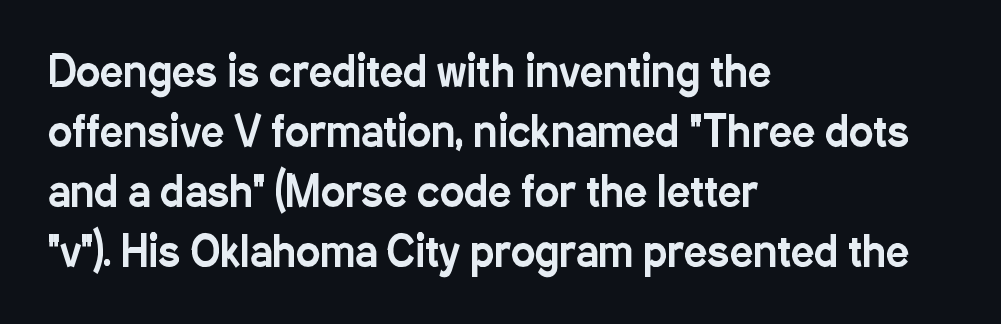
The image shows 41 px condensed sans-serif type, upright; set left-aligned, normal line spacing (1.46x), normal letter spacing, not underlined; low stroke contrast and a medium x-height.
